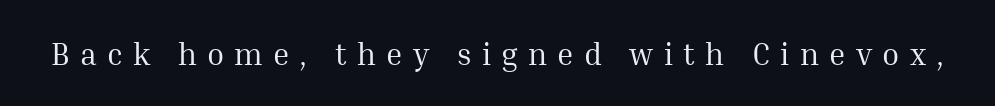
Q: Is the text bold? A: No.
Q: Is the text italic (slanted)? A: No, it is upright.
Q: Is the typeface a serif or a sans-serif typeface? A: Serif.
Q: Is the text underlined? A: No.
Q: Is the spacing between letters normal or unusually wide? A: Unusually wide.
Q: Width (condensed, normal, or wide)? A: Normal.
Q: Stroke contrast? A: Medium.
Q: x-height? A: Medium.
Q: Monospaced? A: No.
